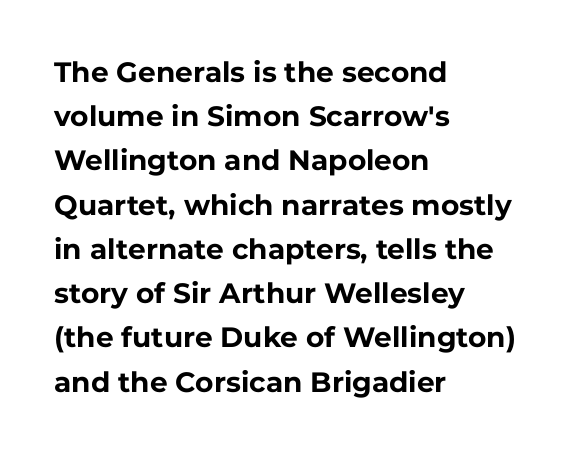
{"serif": "no", "italic": "no", "bold": "yes", "weight": "bold", "width": "normal", "stroke_contrast": "low", "x_height": "medium", "monospaced": "no", "underline": "no", "align": "left", "line_spacing": "normal", "line_spacing_ratio": 1.58, "letter_spacing": "normal", "letter_spacing_em": 0.0, "glyph_px": 28}
